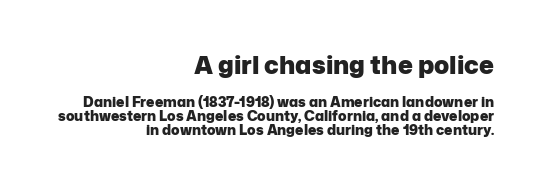
Q: Is the text bold? A: Yes.
Q: Is the text italic (slanted)? A: No, it is upright.
Q: Is the text underlined? A: No.
Q: How is the paragraph aligned? A: Right-aligned.
Q: Is the spacing between letters normal or unusually wide? A: Normal.
Q: Is the spacing between lines tight, normal or loose? A: Tight.
Q: Which block of text is set in a larger size, the first (top) or the second (bottom)? A: The first (top) one.
